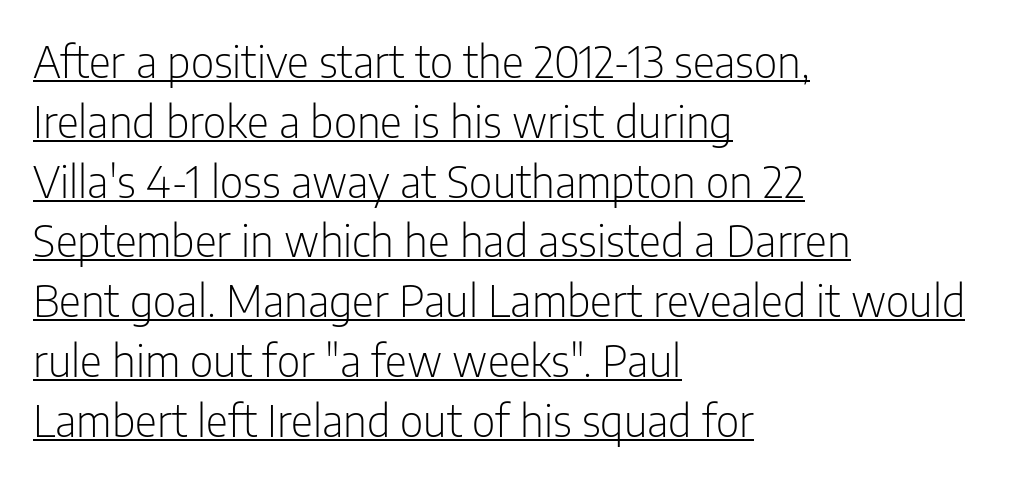
{"serif": "no", "italic": "no", "bold": "no", "weight": "light", "width": "condensed", "stroke_contrast": "low", "x_height": "medium", "monospaced": "no", "underline": "yes", "align": "left", "line_spacing": "normal", "line_spacing_ratio": 1.39, "letter_spacing": "normal", "letter_spacing_em": 0.0, "glyph_px": 43}
